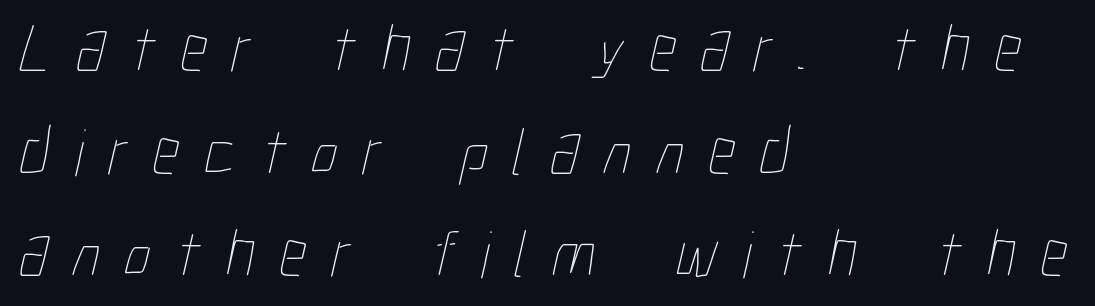
Q: Is the text bold? A: No.
Q: Is the text underlined? A: No.
Q: How is the paragraph aligned? A: Left-aligned.
Q: Is the spacing between letters normal or unusually wide? A: Unusually wide.
Q: Is the spacing between lines tight, normal or loose? A: Normal.
Q: Width (condensed, normal, or wide)? A: Condensed.
Q: Stroke contrast? A: Low.
Q: x-height? A: Medium.
Q: Monospaced? A: No.
